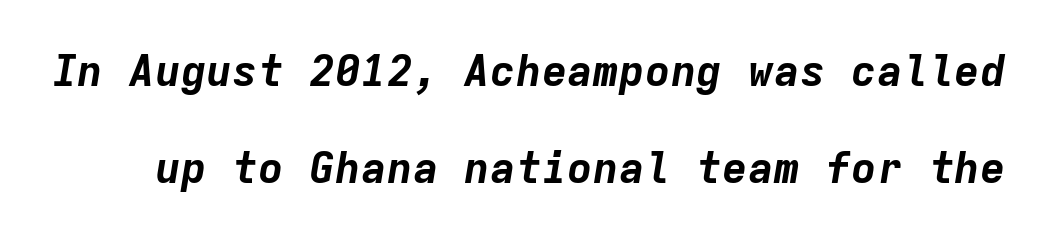
Q: Is the text bold? A: Yes.
Q: Is the text italic (slanted)? A: Yes, it leans right by about 9 degrees.
Q: Is the text underlined? A: No.
Q: Is the spacing between letters normal or unusually wide? A: Normal.
Q: Is the spacing between lines tight, normal or loose? A: Loose.
Q: Width (condensed, normal, or wide)? A: Normal.
Q: Stroke contrast? A: Low.
Q: x-height? A: Medium.
Q: Monospaced? A: Yes.
